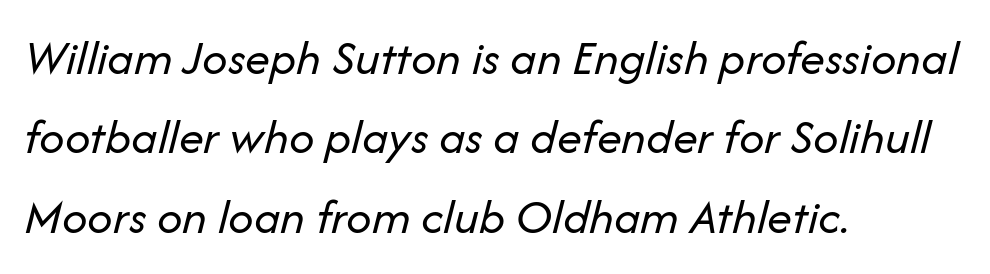
The image shows 50 px regular-weight type, italic (leaning right); set left-aligned, normal line spacing (1.59x), normal letter spacing, not underlined; low stroke contrast and a medium x-height.
